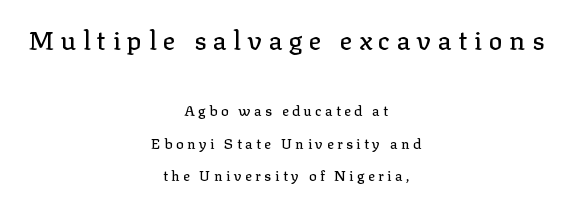
{"italic": "no", "underline": "no", "align": "center", "line_spacing": "loose", "line_spacing_ratio": 2.32, "letter_spacing": "wide", "letter_spacing_em": 0.25, "larger_block": "first", "size_ratio": 1.86, "glyph_px": 26}
